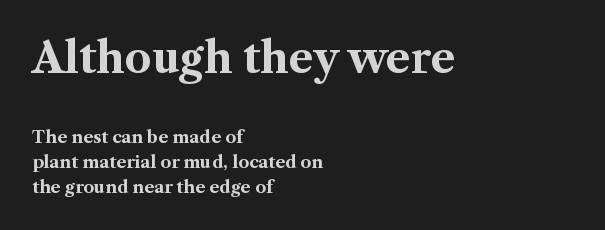
The image shows 42 px bold serif type, upright; set left-aligned, normal line spacing (1.45x), normal letter spacing, not underlined; the first (top) block is 2.47x larger; medium stroke contrast and a medium x-height.
